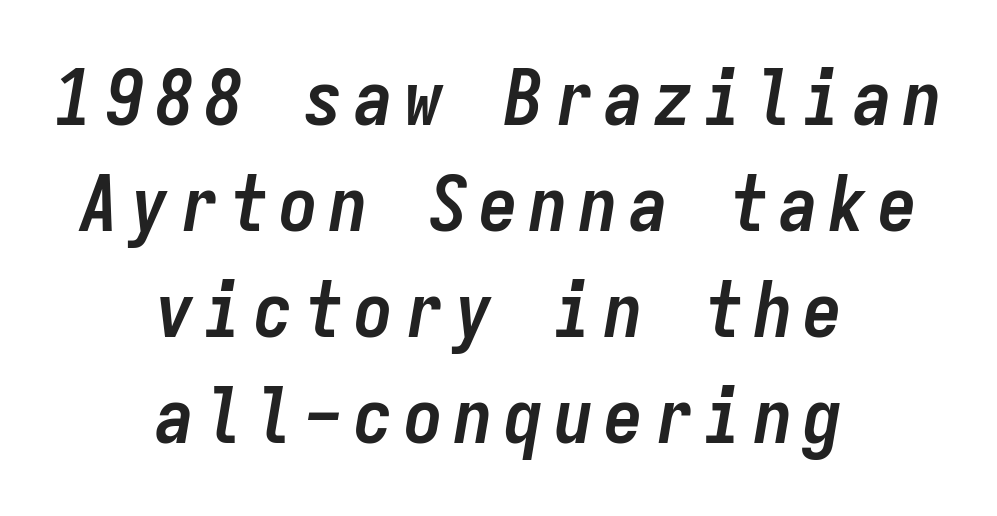
Q: Is the text bold? A: Yes.
Q: Is the text italic (slanted)? A: Yes, it leans right by about 9 degrees.
Q: Is the text underlined? A: No.
Q: How is the paragraph aligned? A: Centered.
Q: Is the spacing between lines tight, normal or loose? A: Normal.
Q: Width (condensed, normal, or wide)? A: Condensed.
Q: Stroke contrast? A: Low.
Q: x-height? A: Medium.
Q: Monospaced? A: Yes.
